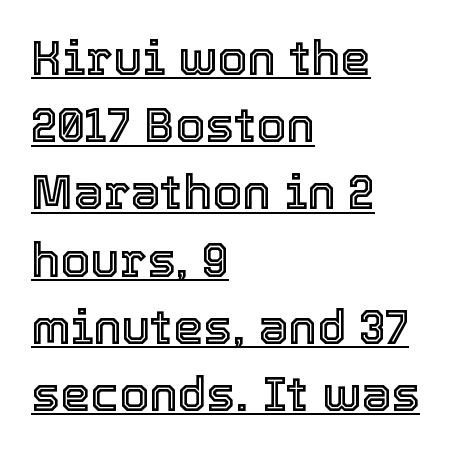
{"italic": "no", "width": "normal", "x_height": "medium", "monospaced": "no", "underline": "yes", "align": "left", "line_spacing": "normal", "line_spacing_ratio": 1.4, "letter_spacing": "normal", "letter_spacing_em": 0.0, "glyph_px": 48}
